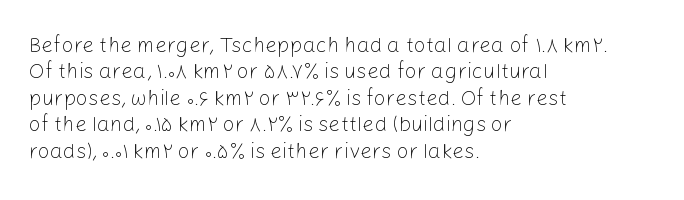
The rendering uses a moderate line-height, typical for paragraphs. Only glyphs here, with clear space below each row. The passage is arranged the way most books set body copy — flush left. Spacing between characters is what you'd get straight out of the box.
